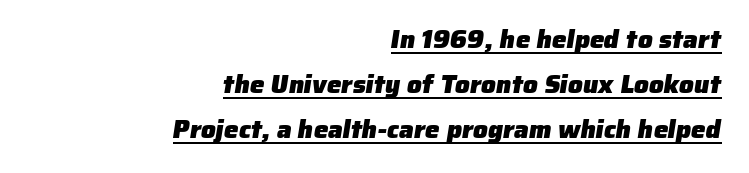
The image shows 26 px bold type; set right-aligned, line spacing 1.73x, normal letter spacing, underlined.
